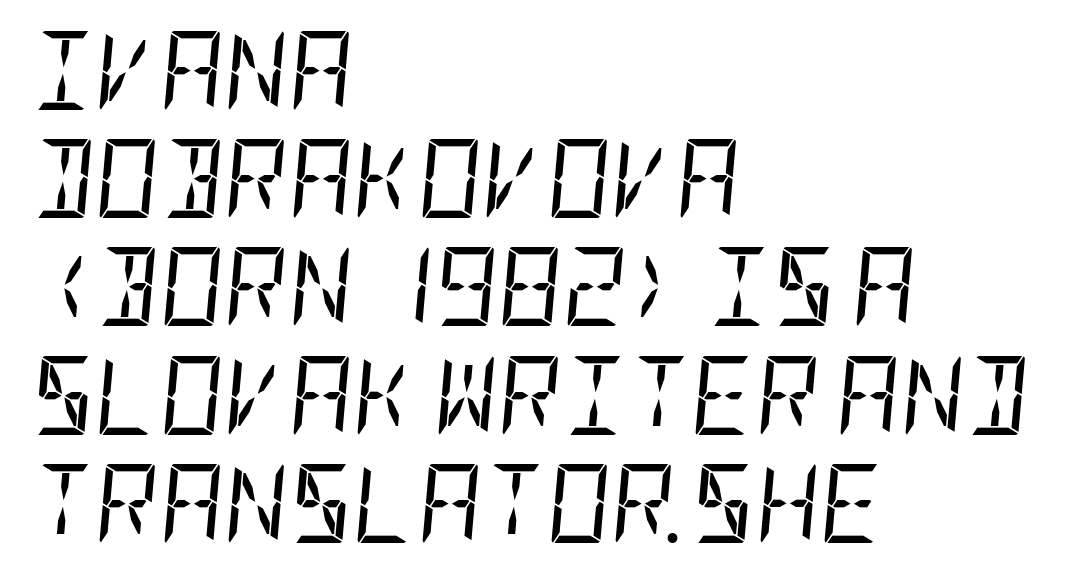
The image shows 79 px regular-weight, condensed type, italic (leaning right); set left-aligned, normal line spacing (1.37x), normal letter spacing, not underlined; low stroke contrast and a large x-height.
